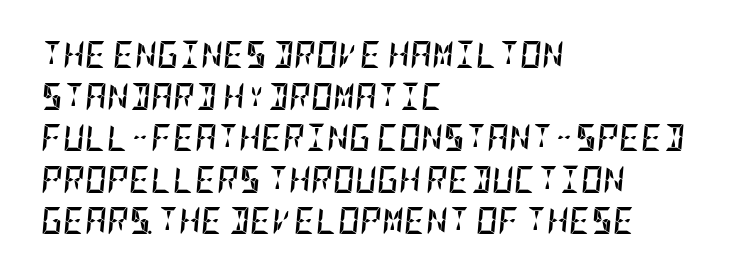
{"italic": "yes", "lean": "right", "slant_degrees": 5, "bold": "yes", "underline": "no", "align": "left", "line_spacing": "normal", "line_spacing_ratio": 1.54, "letter_spacing": "normal", "letter_spacing_em": 0.0, "glyph_px": 27}
